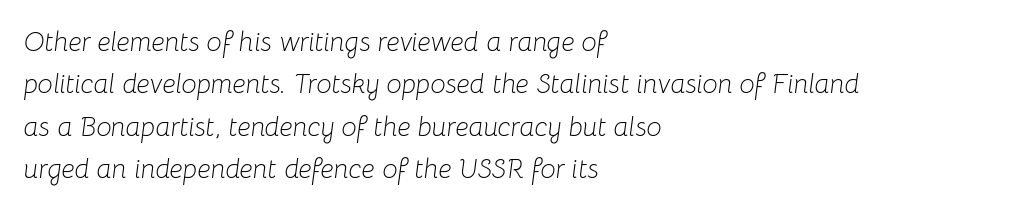
Q: Is the text bold? A: No.
Q: Is the text italic (slanted)? A: Yes, it leans right by about 8 degrees.
Q: Is the text underlined? A: No.
Q: How is the paragraph aligned? A: Left-aligned.
Q: Is the spacing between letters normal or unusually wide? A: Normal.
Q: Is the spacing between lines tight, normal or loose? A: Normal.
